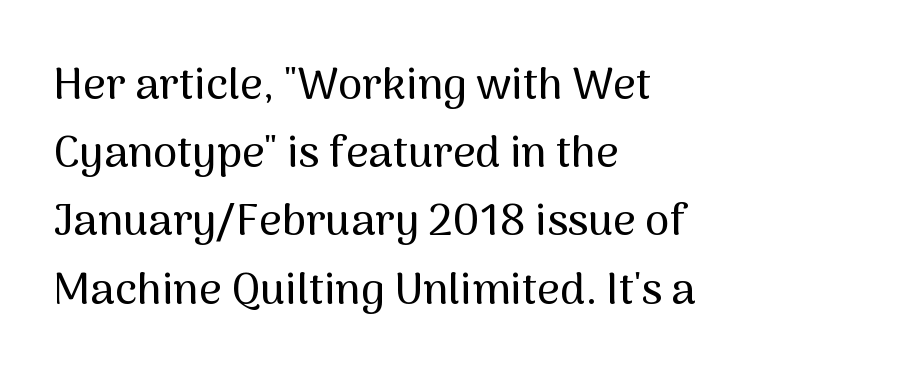
Q: Is the text italic (slanted)? A: No, it is upright.
Q: Is the typeface a serif or a sans-serif typeface? A: Sans-serif.
Q: Is the text underlined? A: No.
Q: How is the paragraph aligned? A: Left-aligned.
Q: Is the spacing between letters normal or unusually wide? A: Normal.
Q: Is the spacing between lines tight, normal or loose? A: Normal.
Q: Width (condensed, normal, or wide)? A: Normal.
Q: Stroke contrast? A: Medium.
Q: x-height? A: Medium.
Q: Monospaced? A: No.
